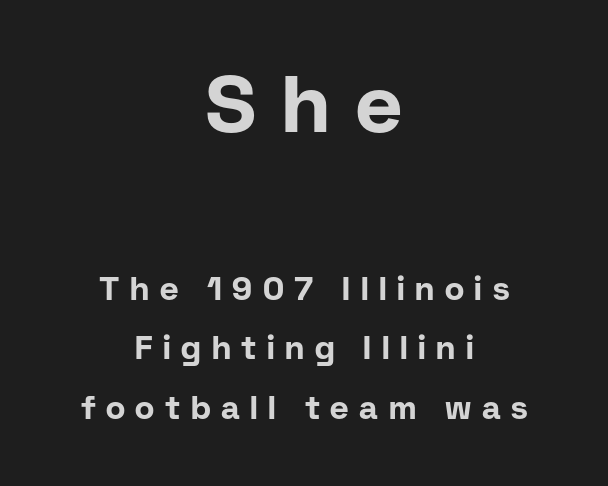
{"serif": "no", "italic": "no", "bold": "yes", "weight": "bold", "width": "normal", "stroke_contrast": "low", "x_height": "medium", "monospaced": "no", "underline": "no", "align": "center", "line_spacing_ratio": 1.87, "letter_spacing": "wide", "letter_spacing_em": 0.33, "larger_block": "first", "size_ratio": 2.5, "glyph_px": 80}
